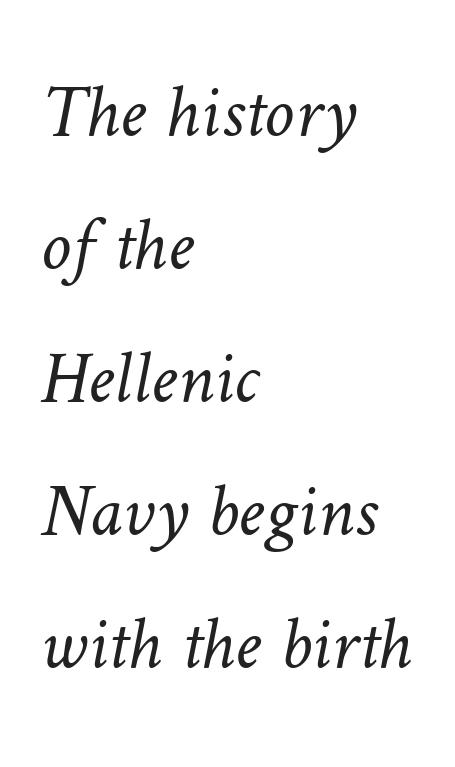
Q: Is the text bold? A: No.
Q: Is the text underlined? A: No.
Q: How is the paragraph aligned? A: Left-aligned.
Q: Is the spacing between letters normal or unusually wide? A: Normal.
Q: Width (condensed, normal, or wide)? A: Normal.
Q: Stroke contrast? A: Low.
Q: x-height? A: Medium.
Q: Monospaced? A: No.
